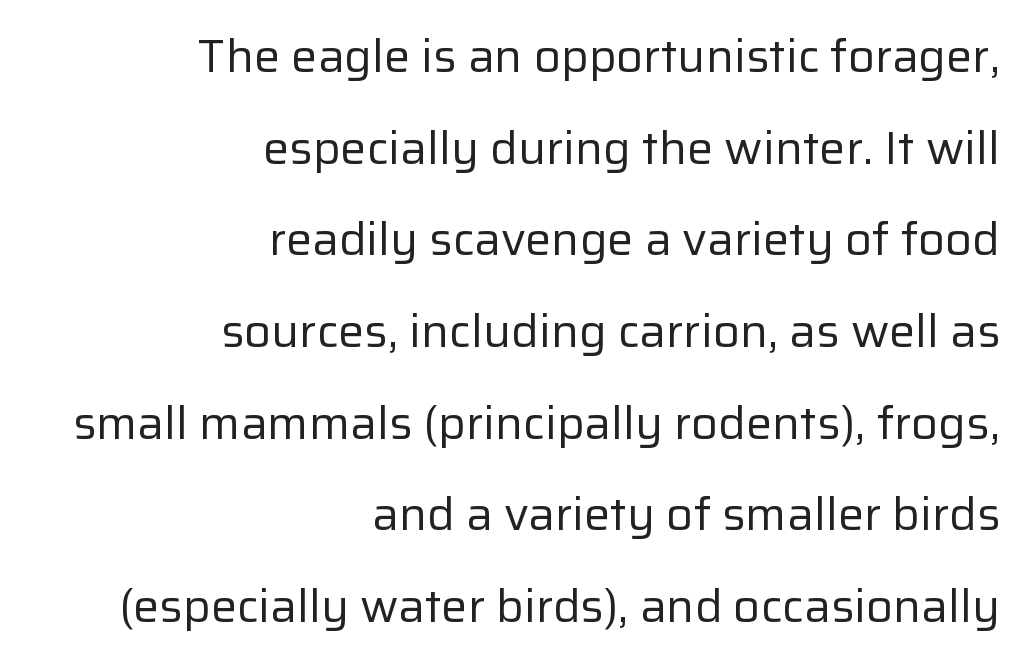
{"serif": "no", "italic": "no", "bold": "no", "weight": "regular", "width": "normal", "stroke_contrast": "low", "x_height": "medium", "monospaced": "no", "underline": "no", "align": "right", "line_spacing": "loose", "line_spacing_ratio": 1.95, "letter_spacing": "normal", "letter_spacing_em": 0.0, "glyph_px": 47}
